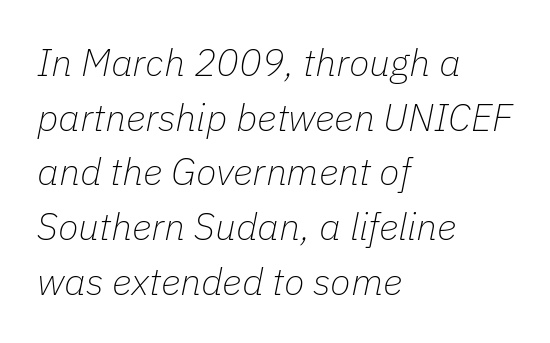
Normally led — the rows are evenly, conventionally spaced. Letters rest on an invisible, unmarked baseline. Glyph-to-glyph distance matches everyday printed text. Here the designer chose a conventional face with non-uniform glyph widths. Slanted lettering throughout.
